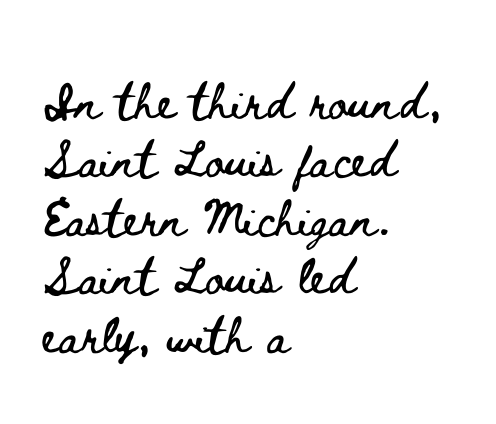
Do the characters align in a grid? No, the font is proportional. The zone under the glyphs is completely vacant. Summary of vertical rhythm: regular, with standard interline spacing. Horizontal alignment here is leftward, the default for most running prose.
